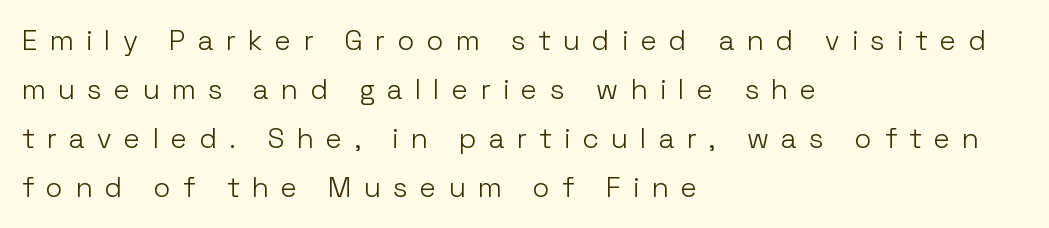
The weight tops out at a normal text grade. Spacing verdict: proportional, widths tailored to each character. Leftover space on each line is placed entirely after the last word. Does the lettering tilt? It doesn't — this is upright. The letters carry no serifs — their stems end cleanly without finishing strokes. Unmarked baselines from the first word to the last.
